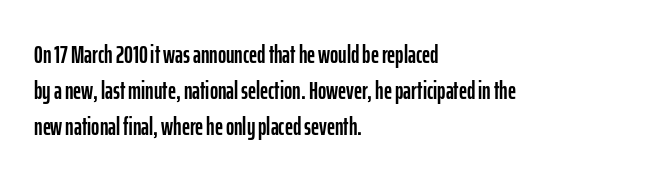
Vertically, the passage feels balanced, rows spaced as you'd expect. Every character sits straight up, as roman type does. A typesetter would call this zero additional tracking. Each line starts at the same left margin while the right side varies. Descenders are the only things crossing below the line.
